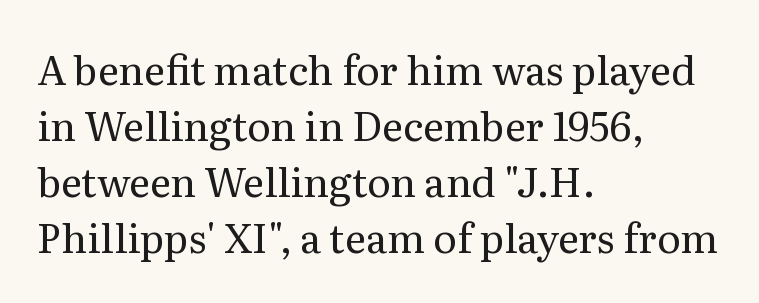
{"serif": "yes", "italic": "no", "bold": "no", "weight": "regular", "width": "normal", "stroke_contrast": "medium", "x_height": "medium", "monospaced": "no", "underline": "no", "align": "left", "line_spacing": "normal", "line_spacing_ratio": 1.4, "letter_spacing": "normal", "letter_spacing_em": 0.0, "glyph_px": 40}
